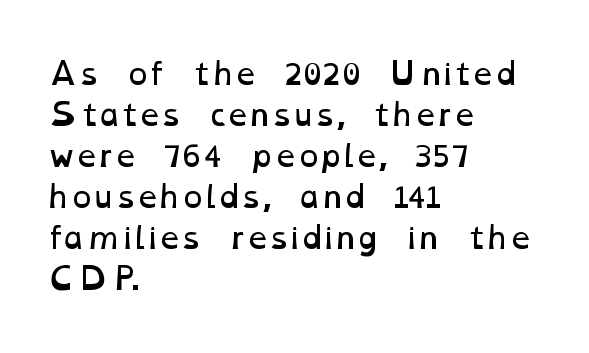
The image shows 30 px regular-weight, wide type; set left-aligned, normal line spacing (1.37x), normal letter spacing, not underlined; low stroke contrast and a medium x-height.
